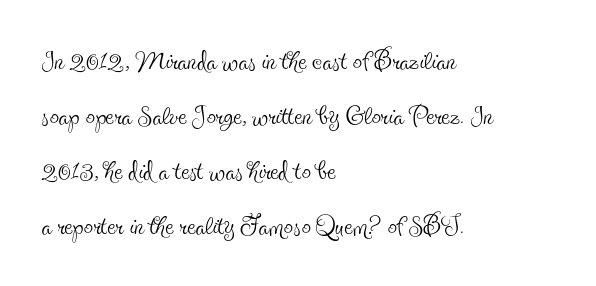
I'd call this a serif setting — the letters wear small feet. Underline: absent. The ragged edge is on the right, which tells us the setting is flush left. Counters stay open thanks to moderate or lighter strokes.
